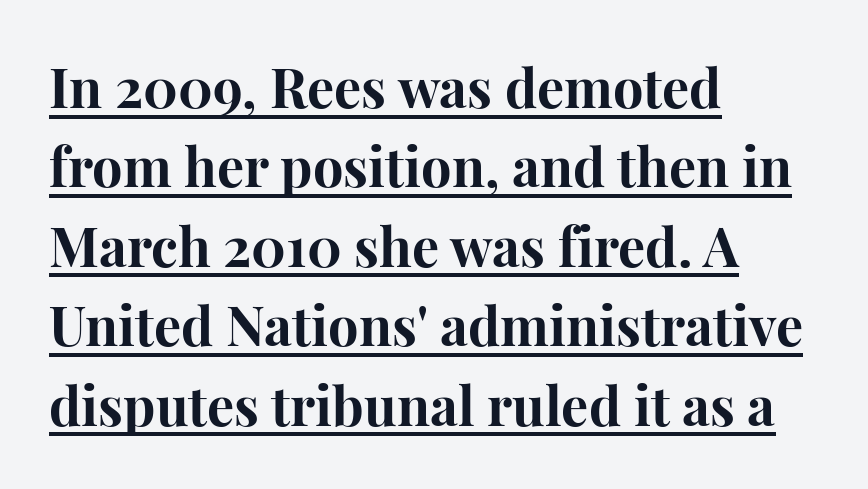
Q: Is the text bold? A: Yes.
Q: Is the text italic (slanted)? A: No, it is upright.
Q: Is the typeface a serif or a sans-serif typeface? A: Serif.
Q: Is the text underlined? A: Yes.
Q: How is the paragraph aligned? A: Left-aligned.
Q: Is the spacing between letters normal or unusually wide? A: Normal.
Q: Is the spacing between lines tight, normal or loose? A: Normal.
Q: Width (condensed, normal, or wide)? A: Normal.
Q: Stroke contrast? A: High.
Q: x-height? A: Medium.
Q: Monospaced? A: No.
